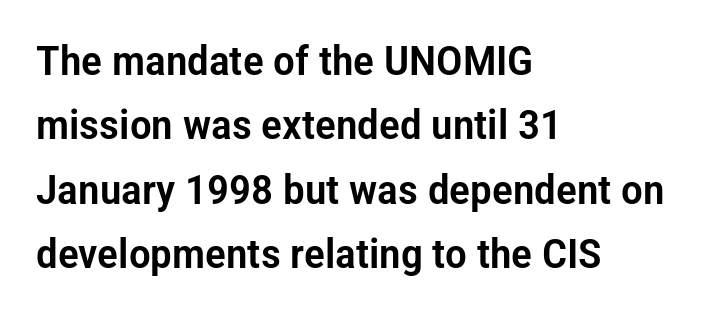
{"serif": "no", "italic": "no", "width": "condensed", "stroke_contrast": "low", "x_height": "medium", "monospaced": "no", "underline": "no", "align": "left", "line_spacing": "normal", "line_spacing_ratio": 1.57, "letter_spacing": "normal", "letter_spacing_em": 0.0, "glyph_px": 41}
